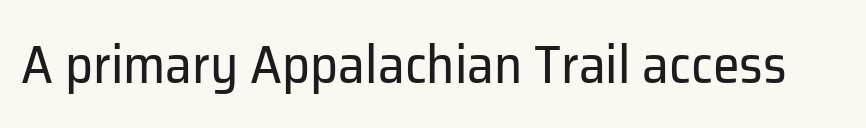
Q: Is the text bold? A: No.
Q: Is the text italic (slanted)? A: No, it is upright.
Q: Is the typeface a serif or a sans-serif typeface? A: Sans-serif.
Q: Is the text underlined? A: No.
Q: Is the spacing between letters normal or unusually wide? A: Normal.
Q: Width (condensed, normal, or wide)? A: Normal.
Q: Stroke contrast? A: Low.
Q: x-height? A: Medium.
Q: Monospaced? A: No.
